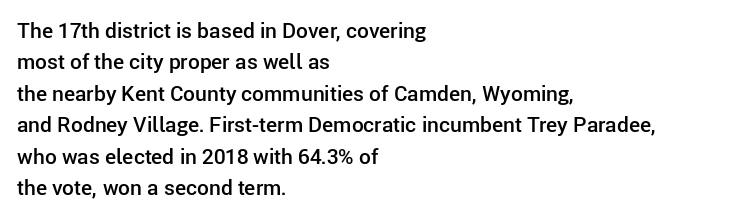
The glyphs have the mass of a demibold cut, below bold. The compositor pushed each line to the left boundary. The passage shown is not underscored anywhere. Caption: standard tracking, unaltered. Reading down the column, the eye jumps a familiar distance to each next line. The axis of the letterforms is exactly vertical.
